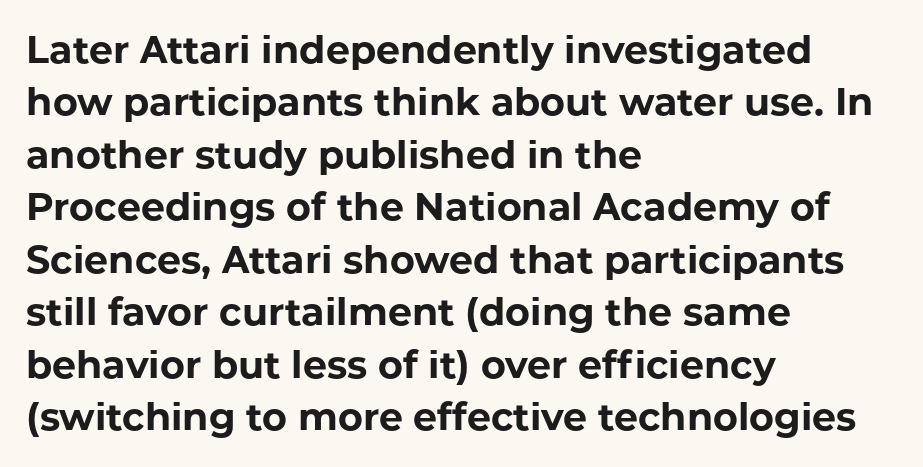
Q: Is the text bold? A: Yes.
Q: Is the text italic (slanted)? A: No, it is upright.
Q: Is the typeface a serif or a sans-serif typeface? A: Sans-serif.
Q: Is the text underlined? A: No.
Q: How is the paragraph aligned? A: Left-aligned.
Q: Is the spacing between letters normal or unusually wide? A: Normal.
Q: Is the spacing between lines tight, normal or loose? A: Normal.
Q: Width (condensed, normal, or wide)? A: Normal.
Q: Stroke contrast? A: Low.
Q: x-height? A: Medium.
Q: Monospaced? A: No.
